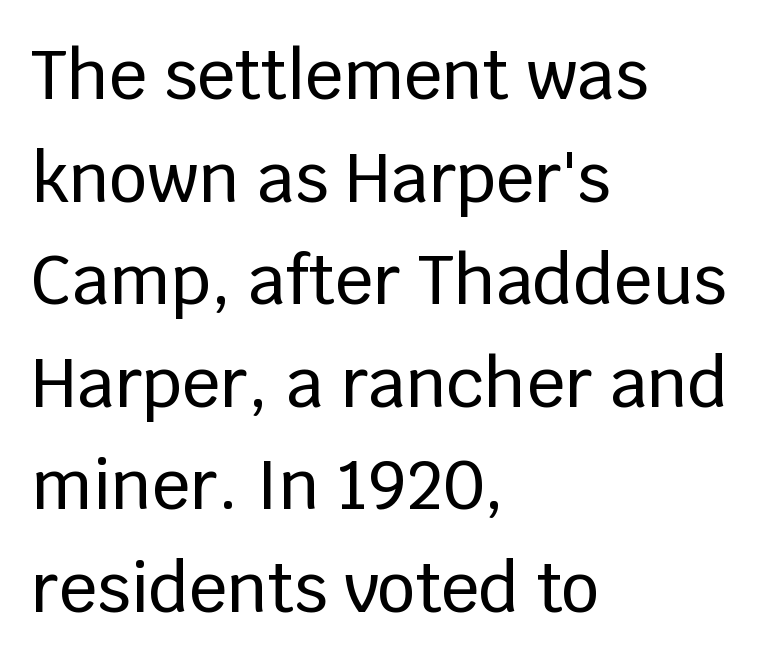
The image shows 67 px sans-serif type, upright; set left-aligned, normal line spacing (1.53x), normal letter spacing, not underlined; low stroke contrast and a large x-height.
